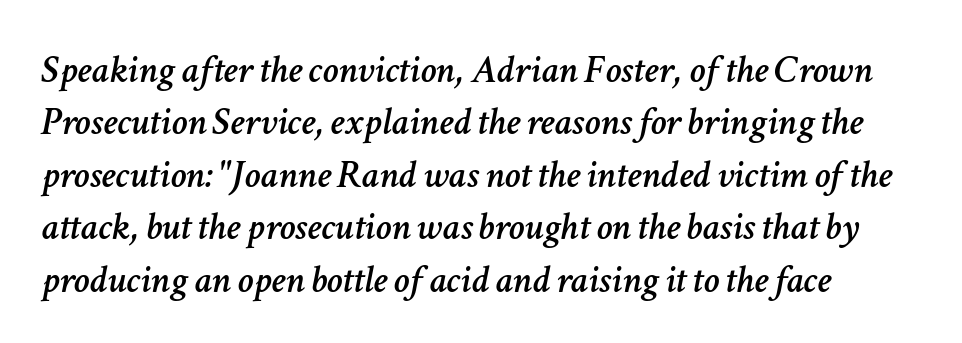
Q: Is the text italic (slanted)? A: Yes, it leans right by about 11 degrees.
Q: Is the text underlined? A: No.
Q: How is the paragraph aligned? A: Left-aligned.
Q: Is the spacing between letters normal or unusually wide? A: Normal.
Q: Is the spacing between lines tight, normal or loose? A: Normal.
Q: Width (condensed, normal, or wide)? A: Normal.
Q: Stroke contrast? A: Low.
Q: x-height? A: Medium.
Q: Monospaced? A: No.
